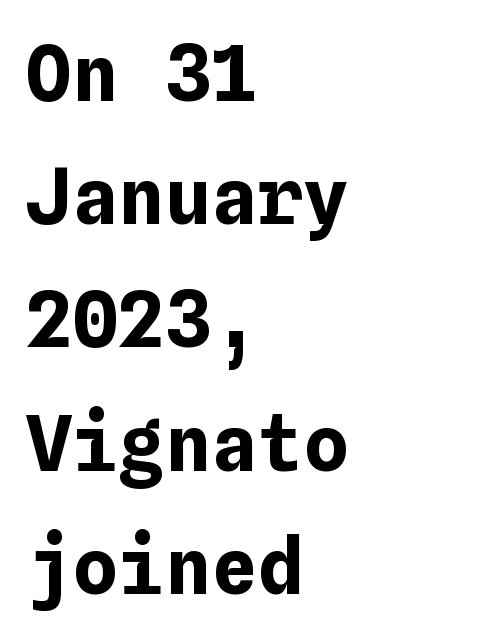
{"italic": "no", "bold": "yes", "weight": "bold", "width": "normal", "stroke_contrast": "low", "x_height": "medium", "underline": "no", "align": "left", "line_spacing": "normal", "line_spacing_ratio": 1.6, "letter_spacing": "normal", "letter_spacing_em": 0.0, "glyph_px": 77}
